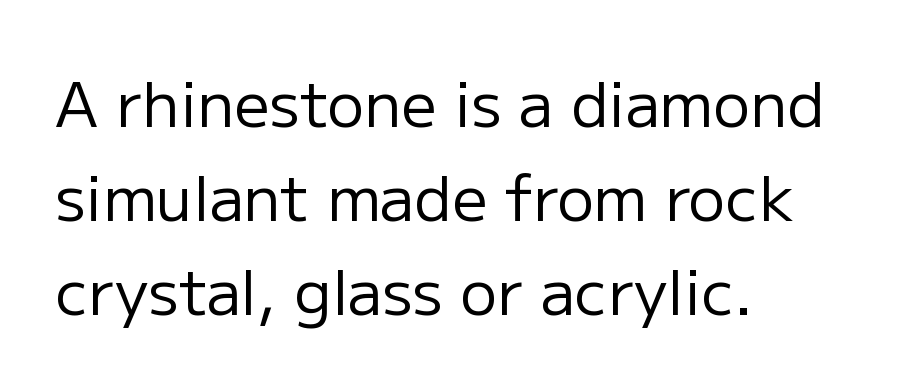
The vertical gap from one line to the next is medium. Only glyphs here, with clear space below each row. This rendering employs a face without finishing strokes, i.e., a sans-serif. Teacher's note: observe the even left margin — that is flush-left alignment. Every stem runs plumb, perpendicular to the baseline.
